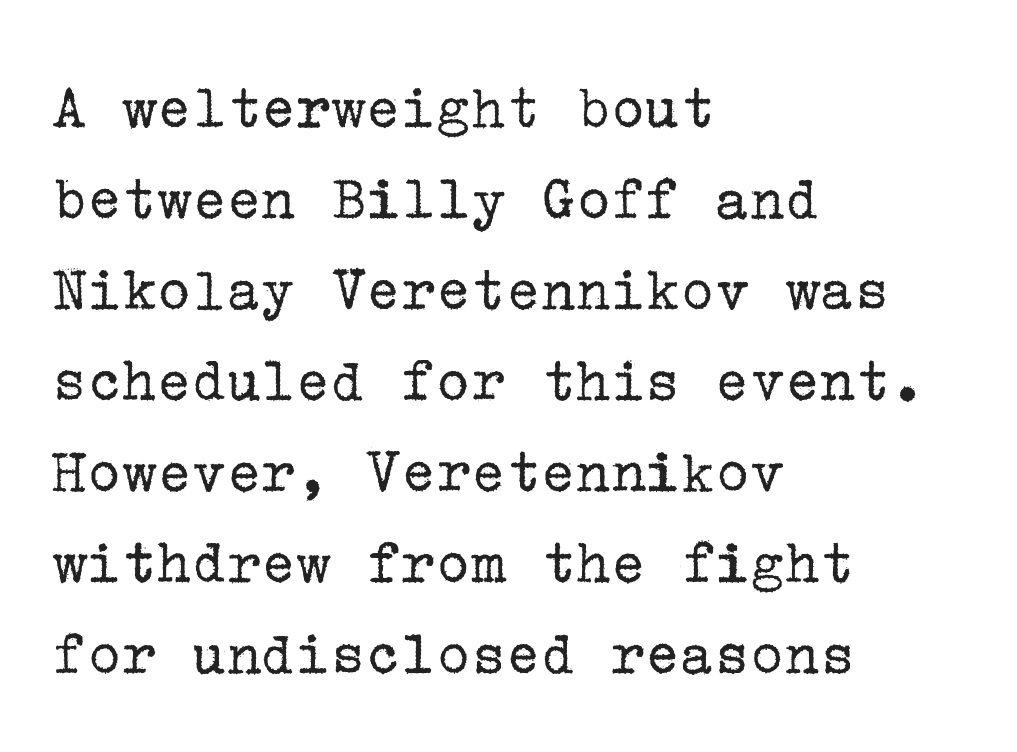
The image shows 65 px regular-weight serif type, upright; set left-aligned, normal line spacing (1.4x), normal letter spacing, not underlined; low stroke contrast and a medium x-height.
